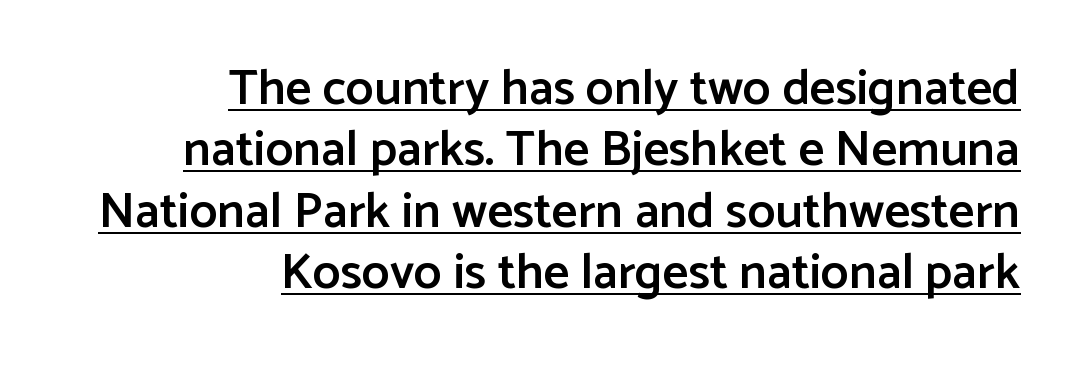
A fair bit of extra ink — the face is semibold, not bold. The rendering keeps characters at their native spacing. Vertical strokes here are truly vertical. A sans-serif font was chosen for this passage. Does a line run under the words? Yes, clearly. Each line ends at the same right margin while the left side varies.
